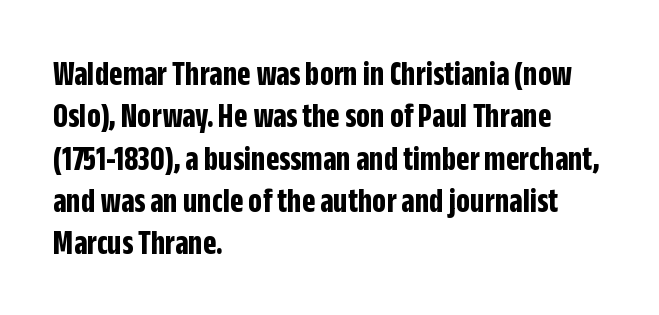
Q: Is the text bold? A: Yes.
Q: Is the text italic (slanted)? A: No, it is upright.
Q: Is the typeface a serif or a sans-serif typeface? A: Sans-serif.
Q: Is the text underlined? A: No.
Q: How is the paragraph aligned? A: Left-aligned.
Q: Is the spacing between letters normal or unusually wide? A: Normal.
Q: Width (condensed, normal, or wide)? A: Condensed.
Q: Stroke contrast? A: Low.
Q: x-height? A: Large.
Q: Monospaced? A: No.
